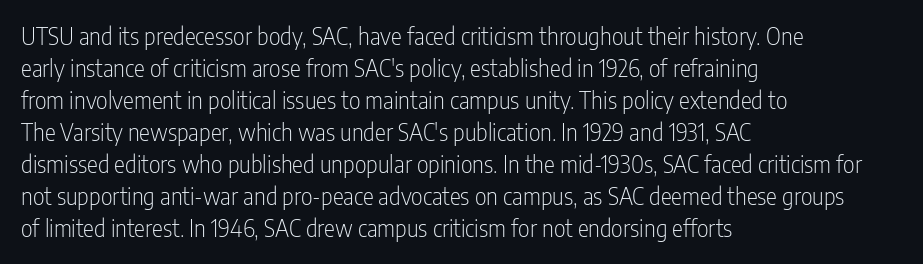
The image shows 23 px text type, upright; set left-aligned, normal line spacing (1.39x), normal letter spacing, not underlined.
